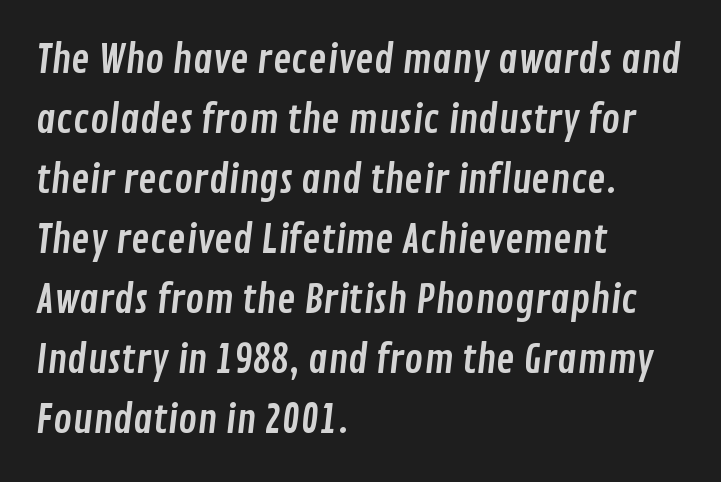
{"serif": "no", "width": "condensed", "stroke_contrast": "low", "x_height": "medium", "monospaced": "no", "underline": "no", "align": "left", "line_spacing": "normal", "line_spacing_ratio": 1.54, "letter_spacing": "normal", "letter_spacing_em": 0.0, "glyph_px": 39}
